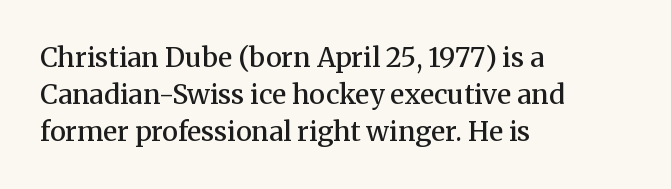
{"italic": "no", "bold": "semi", "underline": "no", "align": "left", "line_spacing": "normal", "line_spacing_ratio": 1.37, "letter_spacing": "normal", "letter_spacing_em": 0.0, "glyph_px": 27}
